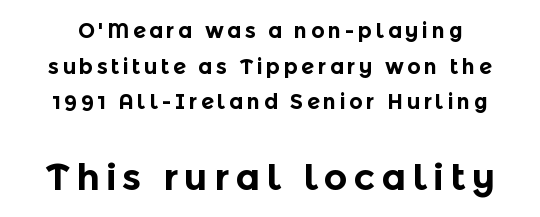
Q: Is the text bold? A: Yes.
Q: Is the text italic (slanted)? A: No, it is upright.
Q: Is the typeface a serif or a sans-serif typeface? A: Sans-serif.
Q: Is the text underlined? A: No.
Q: Is the spacing between lines tight, normal or loose? A: Normal.
Q: Which block of text is set in a larger size, the first (top) or the second (bottom)? A: The second (bottom) one.
Q: Width (condensed, normal, or wide)? A: Normal.
Q: x-height? A: Medium.
Q: Monospaced? A: No.
